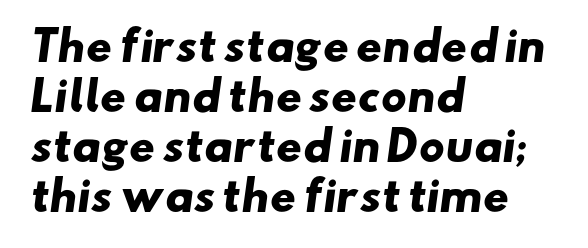
Casual observation: everything's shoved over to the left. The font family rendered here belongs to the sans-serif group. The block of text has a typical density, with ordinary space between rows. Rule under the text: the space is simply empty. Varying glyph widths throughout — classic text-font behaviour. These lines keep a tight, regular rhythm from letter to letter.
